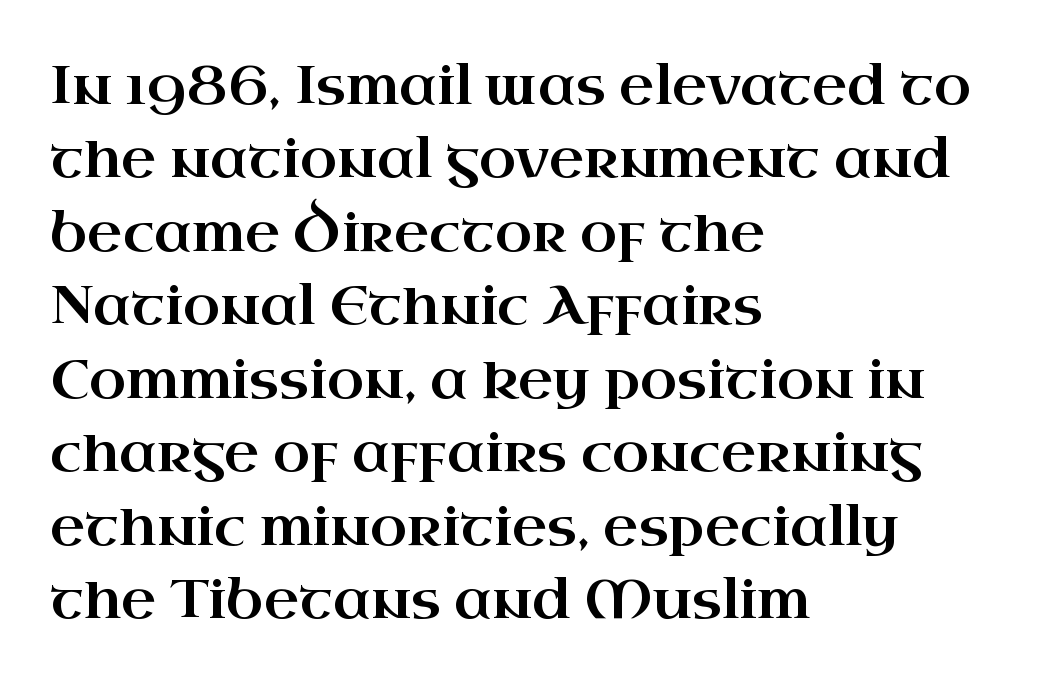
Q: Is the text italic (slanted)? A: No, it is upright.
Q: Is the typeface a serif or a sans-serif typeface? A: Serif.
Q: Is the text underlined? A: No.
Q: How is the paragraph aligned? A: Left-aligned.
Q: Is the spacing between letters normal or unusually wide? A: Normal.
Q: Is the spacing between lines tight, normal or loose? A: Normal.
Q: Width (condensed, normal, or wide)? A: Wide.
Q: Stroke contrast? A: High.
Q: x-height? A: Small.
Q: Monospaced? A: No.
